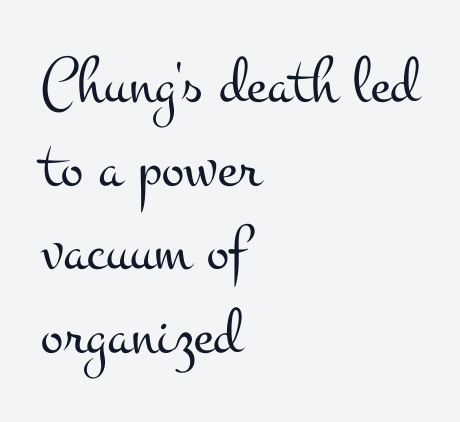
{"serif": "yes", "bold": "no", "weight": "light", "width": "wide", "stroke_contrast": "medium", "x_height": "small", "monospaced": "no", "underline": "no", "align": "left", "line_spacing": "normal", "line_spacing_ratio": 1.25, "letter_spacing": "normal", "letter_spacing_em": 0.0, "glyph_px": 67}
